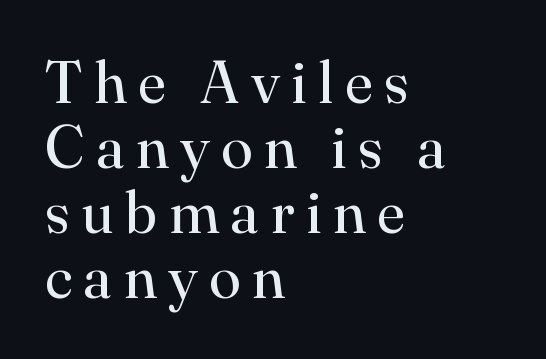
Q: Is the text bold? A: No.
Q: Is the text italic (slanted)? A: No, it is upright.
Q: Is the typeface a serif or a sans-serif typeface? A: Serif.
Q: Is the text underlined? A: No.
Q: How is the paragraph aligned? A: Left-aligned.
Q: Is the spacing between lines tight, normal or loose? A: Tight.
Q: Width (condensed, normal, or wide)? A: Normal.
Q: Stroke contrast? A: High.
Q: x-height? A: Small.
Q: Monospaced? A: No.
